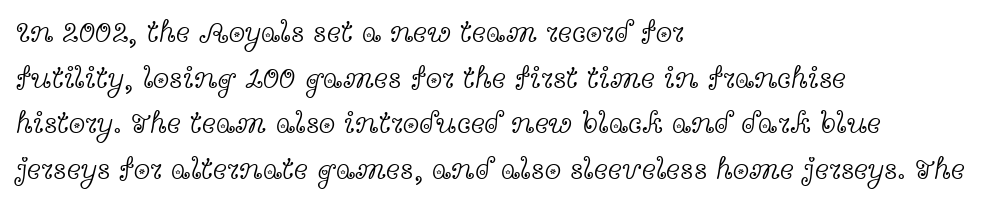
The image shows 30 px light, wide serif type; set left-aligned, normal line spacing (1.52x), normal letter spacing, not underlined; a medium x-height.
